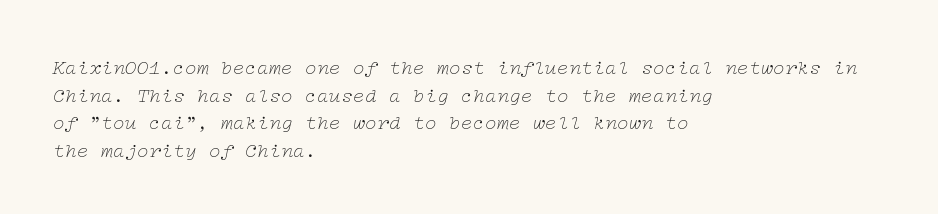
The image shows 20 px text type, italic (leaning right); set left-aligned, normal line spacing (1.38x), normal letter spacing, not underlined.
